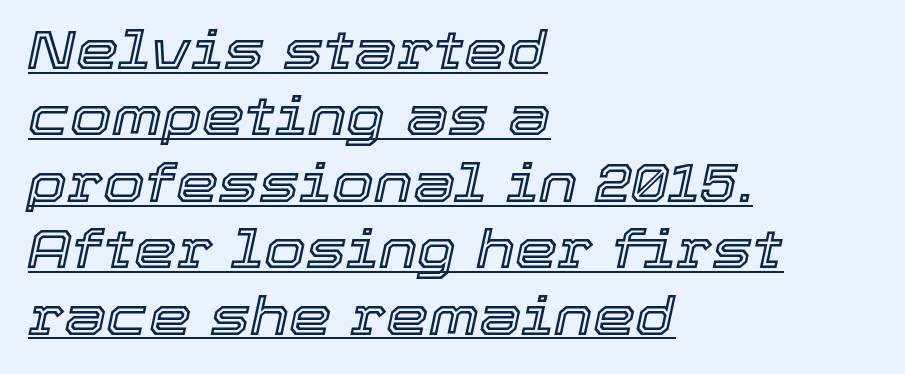
The image shows 54 px text type, italic (leaning right); set left-aligned, line spacing 1.23x, normal letter spacing, underlined; a medium x-height.
